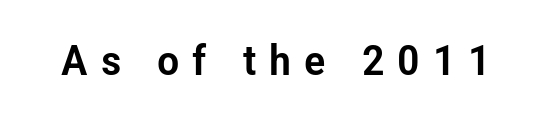
The image shows 42 px condensed sans-serif type, upright; set unusually wide letter spacing (+0.31 em), not underlined; low stroke contrast and a medium x-height.
